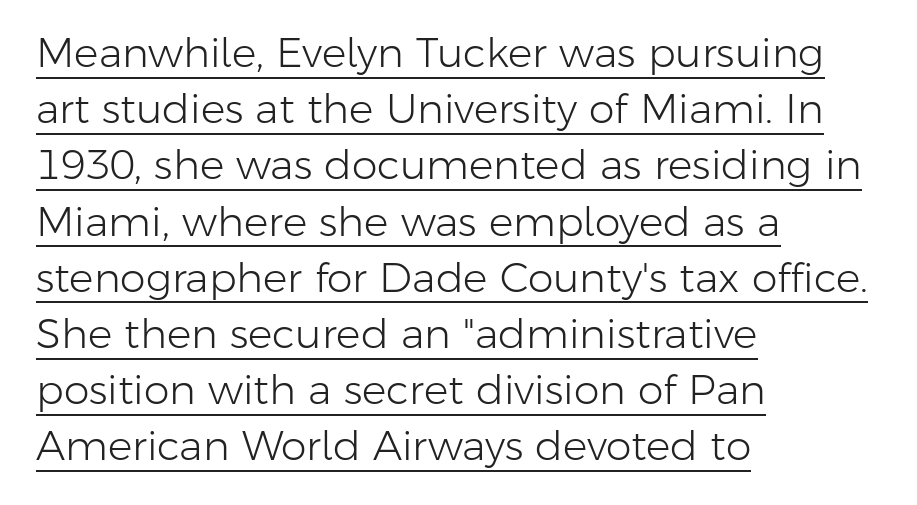
The image shows 41 px light sans-serif type, upright; set left-aligned, normal line spacing (1.37x), normal letter spacing, underlined; low stroke contrast and a medium x-height.
